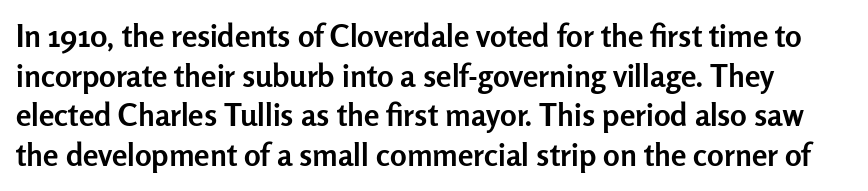
The rendering uses natural spacing where letterforms have individual widths. You could call the tracking neutral — neither tight nor loose. The type sits square on the baseline with zero lean. The block of text has a typical density, with ordinary space between rows. The passage shown is not underscored anywhere. What weight is shown? A full bold with thick strokes.
